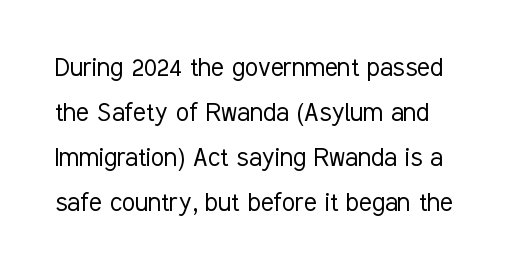
Q: Is the text bold? A: No.
Q: Is the text italic (slanted)? A: No, it is upright.
Q: Is the typeface a serif or a sans-serif typeface? A: Sans-serif.
Q: Is the text underlined? A: No.
Q: How is the paragraph aligned? A: Left-aligned.
Q: Is the spacing between letters normal or unusually wide? A: Normal.
Q: Is the spacing between lines tight, normal or loose? A: Normal.
Q: Width (condensed, normal, or wide)? A: Condensed.
Q: Stroke contrast? A: Low.
Q: x-height? A: Medium.
Q: Monospaced? A: No.
